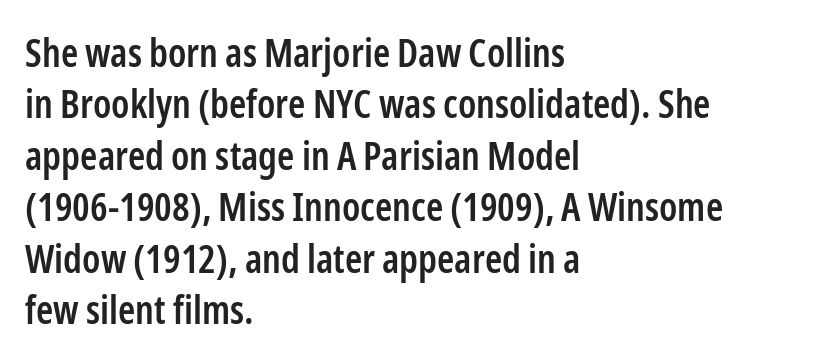
Q: Is the text bold? A: Semi-bold.
Q: Is the text italic (slanted)? A: No, it is upright.
Q: Is the typeface a serif or a sans-serif typeface? A: Sans-serif.
Q: Is the text underlined? A: No.
Q: How is the paragraph aligned? A: Left-aligned.
Q: Is the spacing between letters normal or unusually wide? A: Normal.
Q: Is the spacing between lines tight, normal or loose? A: Normal.
Q: Width (condensed, normal, or wide)? A: Condensed.
Q: Stroke contrast? A: Low.
Q: x-height? A: Medium.
Q: Monospaced? A: No.
